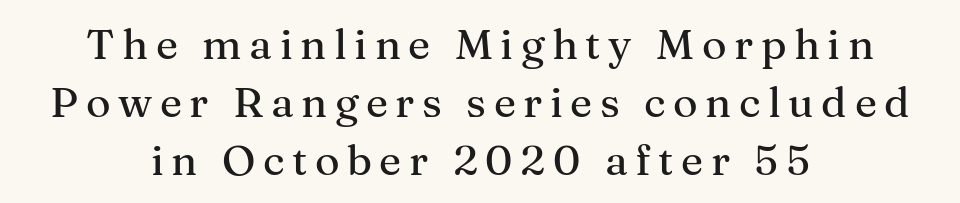
{"serif": "yes", "italic": "no", "width": "normal", "stroke_contrast": "medium", "x_height": "medium", "monospaced": "no", "underline": "no", "align": "center", "line_spacing": "normal", "line_spacing_ratio": 1.38, "glyph_px": 42}
